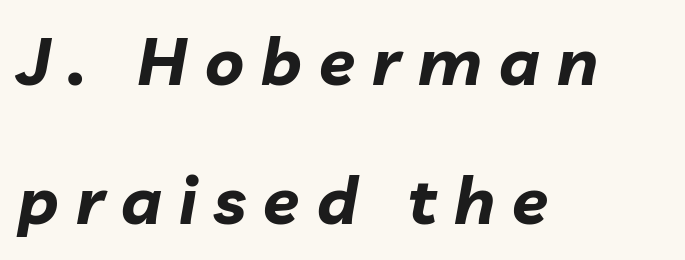
This sample uses an oblique cut, with every glyph tilted off the vertical. Characters follow at a spacing far wider than the type designer built in. Looks like regular typesetting: each glyph gets only the width it needs. Heft: maximum for text — a bold. Does the leading feel generous? Absolutely, it's lavish. Short and long lines alike share a common starting point at left.
